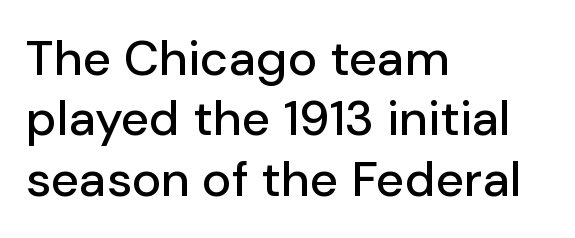
Letter spacing: default. Varying glyph widths throughout — classic text-font behaviour. No italicization has been applied; the sample stays upright. A bare baseline throughout the passage.
